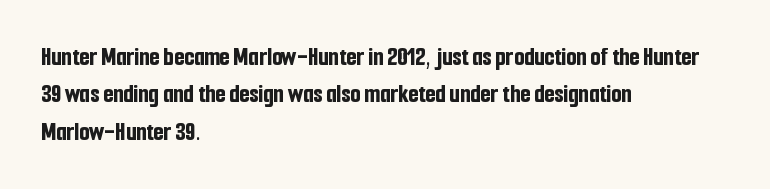
The image shows 26 px bold type, upright; set left-aligned, normal line spacing (1.44x), normal letter spacing, not underlined.
